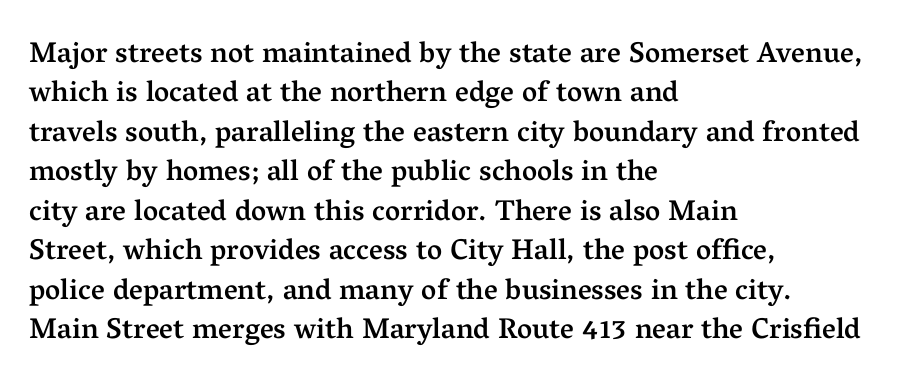
{"serif": "yes", "italic": "no", "bold": "semi", "weight": "semibold", "width": "normal", "stroke_contrast": "medium", "x_height": "medium", "monospaced": "no", "underline": "no", "align": "left", "line_spacing": "normal", "line_spacing_ratio": 1.36, "letter_spacing": "normal", "letter_spacing_em": 0.0, "glyph_px": 29}
